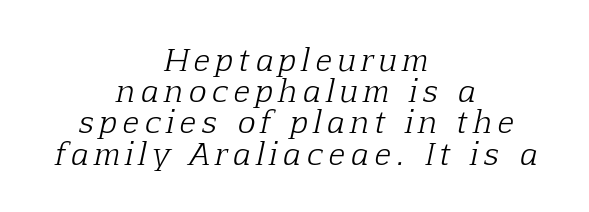
{"serif": "yes", "italic": "yes", "lean": "right", "slant_degrees": 12, "bold": "no", "weight": "light", "width": "normal", "stroke_contrast": "low", "x_height": "medium", "monospaced": "no", "underline": "no", "align": "center", "line_spacing": "tight", "line_spacing_ratio": 1.04, "letter_spacing": "wide", "letter_spacing_em": 0.2, "glyph_px": 30}
